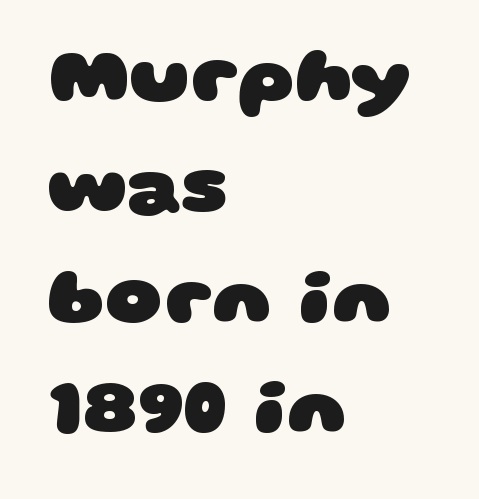
{"serif": "no", "bold": "yes", "weight": "heavy", "width": "wide", "stroke_contrast": "low", "x_height": "large", "monospaced": "no", "underline": "no", "align": "left", "line_spacing": "normal", "line_spacing_ratio": 1.42, "letter_spacing": "normal", "letter_spacing_em": 0.0, "glyph_px": 78}
